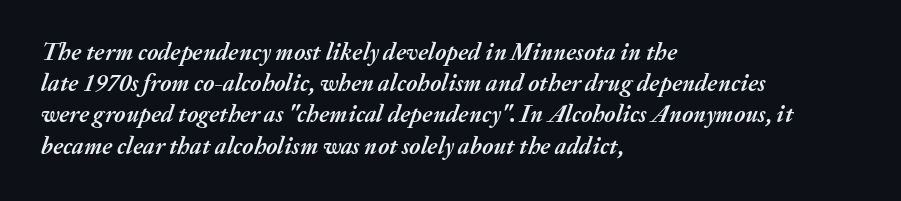
Q: Is the text bold? A: Yes.
Q: Is the text italic (slanted)? A: Yes, it leans right by about 20 degrees.
Q: Is the text underlined? A: No.
Q: How is the paragraph aligned? A: Left-aligned.
Q: Is the spacing between letters normal or unusually wide? A: Normal.
Q: Is the spacing between lines tight, normal or loose? A: Normal.
